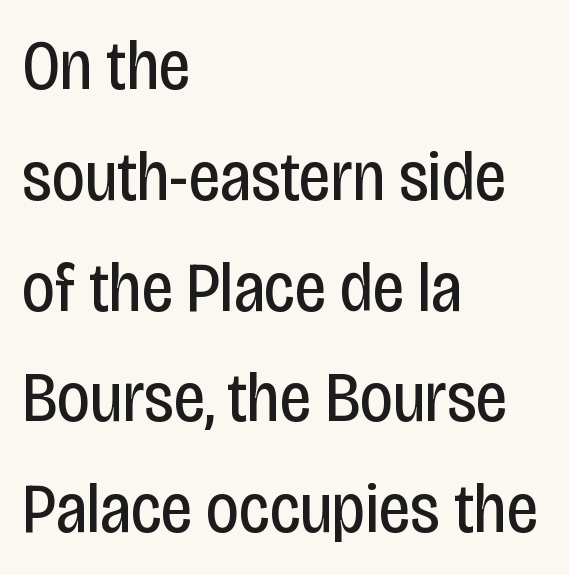
These lines are rendered in a variable-pitch font. Does extra space separate the letters? No, they use regular spacing. In terms of letterform style, serifs are entirely absent. A normal amount of white space separates one row of letters from the next. The letters stand upright; this is a roman face.
